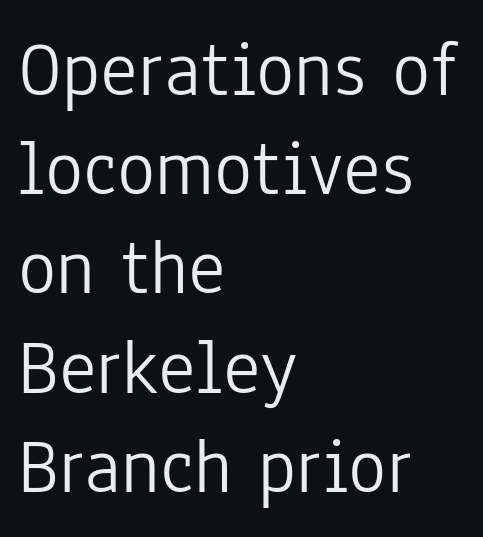
The image shows 80 px light, condensed sans-serif type, upright; set left-aligned, line spacing 1.24x, normal letter spacing, not underlined; low stroke contrast and a medium x-height.
